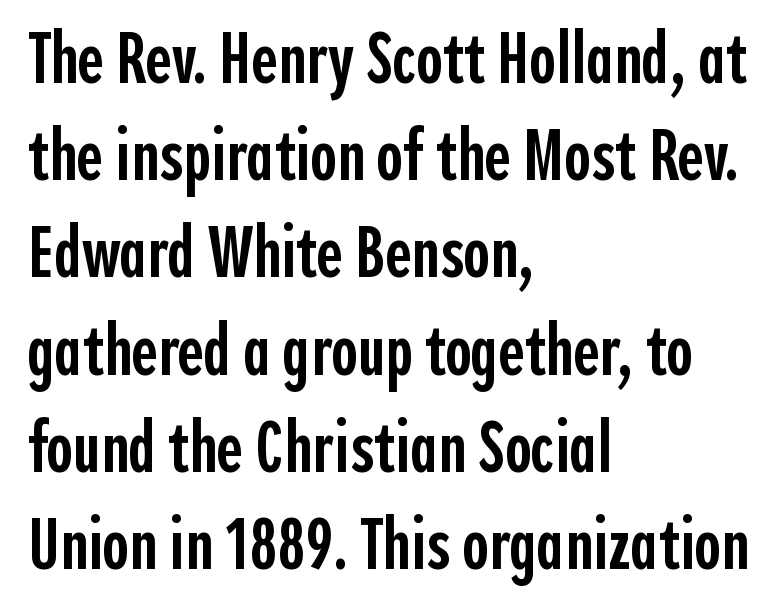
The image shows 72 px semibold, condensed sans-serif type, upright; set left-aligned, normal line spacing (1.35x), normal letter spacing, not underlined; a medium x-height.
